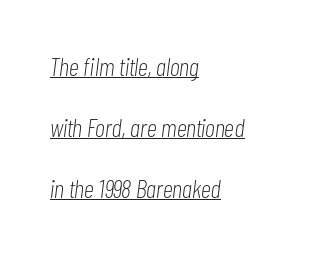
Q: Is the text bold? A: No.
Q: Is the text italic (slanted)? A: Yes, it leans right by about 7 degrees.
Q: Is the text underlined? A: Yes.
Q: How is the paragraph aligned? A: Left-aligned.
Q: Is the spacing between letters normal or unusually wide? A: Normal.
Q: Is the spacing between lines tight, normal or loose? A: Loose.
